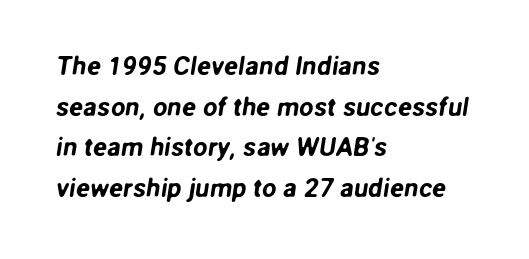
{"underline": "no", "align": "left", "line_spacing": "normal", "line_spacing_ratio": 1.56, "letter_spacing": "normal", "letter_spacing_em": 0.0, "glyph_px": 26}
